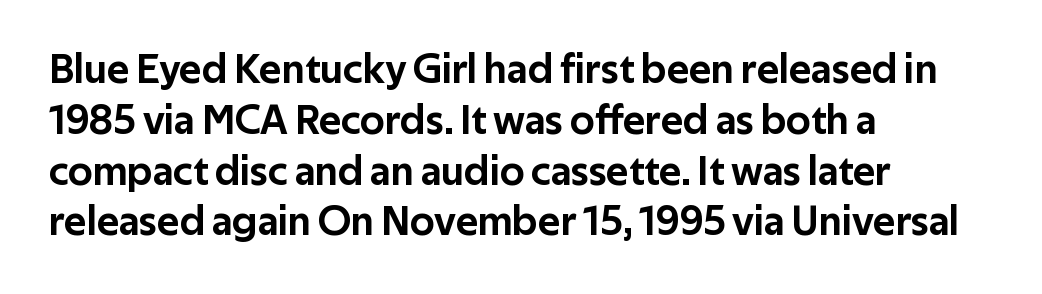
{"serif": "no", "italic": "no", "width": "normal", "stroke_contrast": "low", "x_height": "medium", "monospaced": "no", "underline": "no", "align": "left", "line_spacing_ratio": 1.21, "letter_spacing": "normal", "letter_spacing_em": 0.0, "glyph_px": 42}
